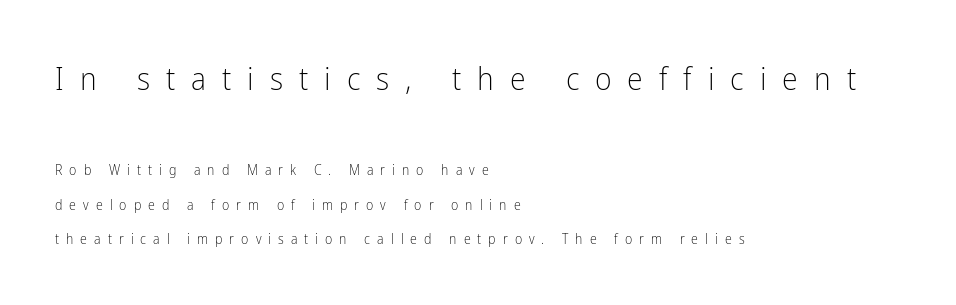
Caption: expanded tracking, letters set apart. The setting favours the left margin, as ordinary paragraphs usually do. I'd call this a sans setting — the letters go barefoot. These lines are rendered in a variable-pitch font. No extra ink here — the face is not bold. One glance says open: line gaps are wider than usual.
